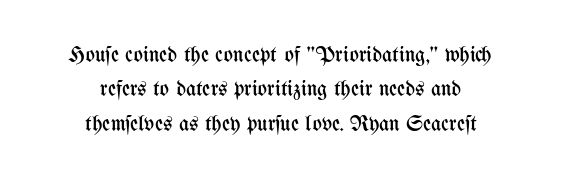
Q: Is the text bold? A: No.
Q: Is the text italic (slanted)? A: No, it is upright.
Q: Is the text underlined? A: No.
Q: How is the paragraph aligned? A: Centered.
Q: Is the spacing between letters normal or unusually wide? A: Normal.
Q: Is the spacing between lines tight, normal or loose? A: Normal.
